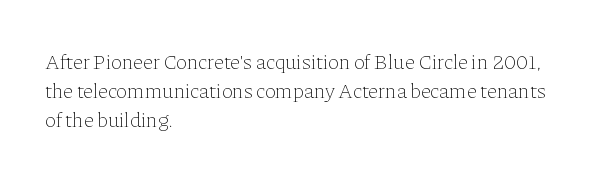
The image shows 21 px text type, upright; set left-aligned, normal line spacing (1.37x), normal letter spacing, not underlined.
